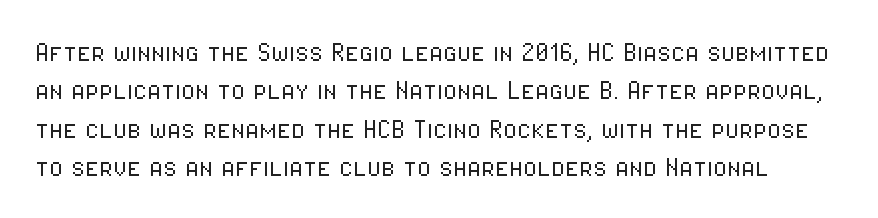
{"serif": "no", "italic": "no", "bold": "no", "weight": "light", "width": "condensed", "stroke_contrast": "low", "x_height": "medium", "monospaced": "no", "underline": "no", "line_spacing_ratio": 1.2, "letter_spacing": "normal", "letter_spacing_em": 0.0, "glyph_px": 32}
